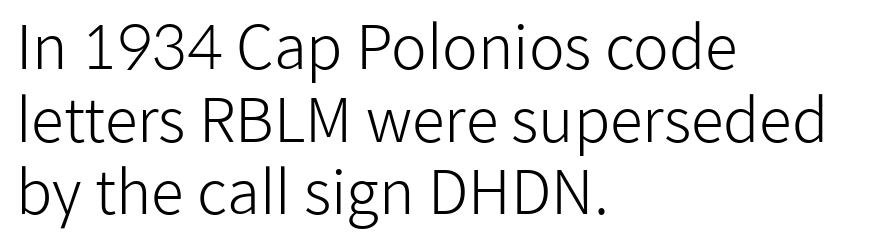
{"serif": "no", "italic": "no", "bold": "no", "weight": "light", "width": "normal", "stroke_contrast": "low", "x_height": "medium", "monospaced": "no", "underline": "no", "align": "left", "line_spacing_ratio": 1.21, "letter_spacing": "normal", "letter_spacing_em": 0.0, "glyph_px": 60}
